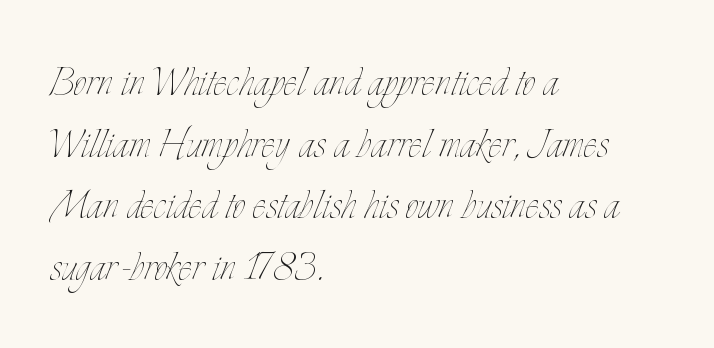
The image shows 51 px thin, condensed type; set left-aligned, line spacing 1.21x, normal letter spacing, not underlined; low stroke contrast and a small x-height.
